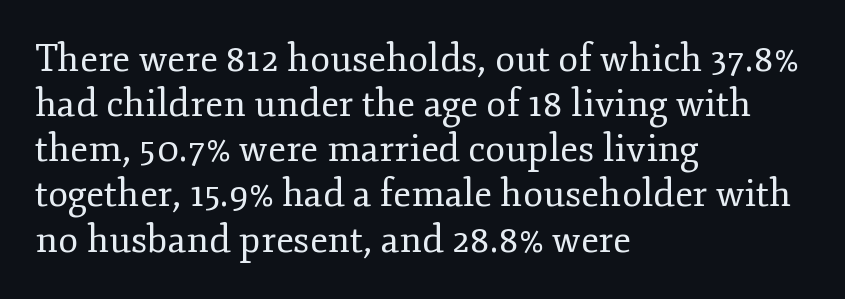
The image shows 37 px regular-weight serif type, upright; set left-aligned, line spacing 1.22x, normal letter spacing, not underlined; low stroke contrast and a small x-height.
